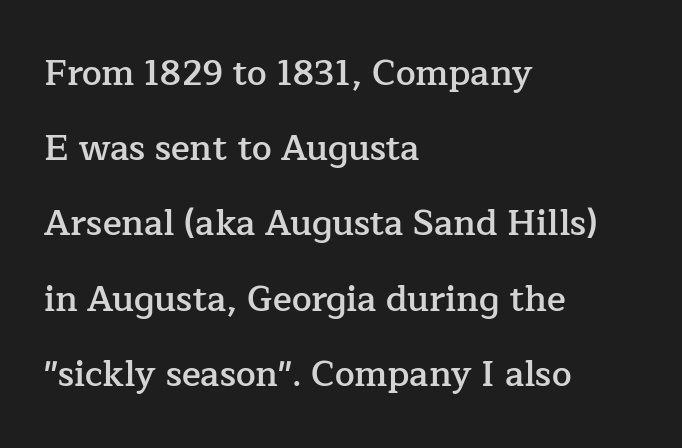
The image shows 35 px semibold serif type, upright; set left-aligned, loose line spacing (2.15x), normal letter spacing, not underlined; low stroke contrast and a medium x-height.
